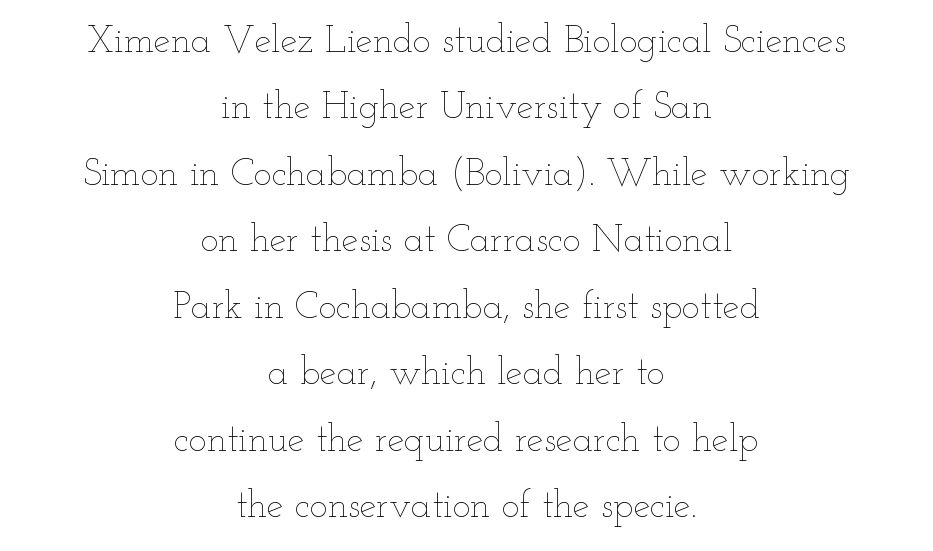
The image shows 38 px thin, wide type, upright; set centered, line spacing 1.75x, normal letter spacing, not underlined; low stroke contrast and a small x-height.
